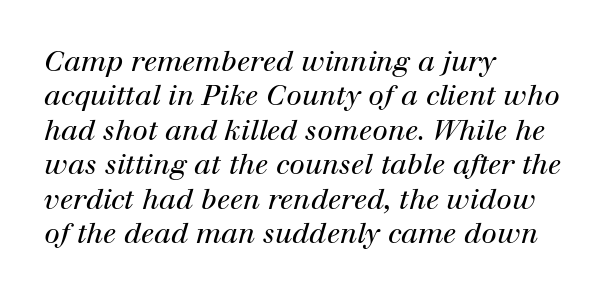
Q: Is the text bold? A: No.
Q: Is the text italic (slanted)? A: Yes, it leans right by about 12 degrees.
Q: Is the typeface a serif or a sans-serif typeface? A: Serif.
Q: Is the text underlined? A: No.
Q: How is the paragraph aligned? A: Left-aligned.
Q: Is the spacing between letters normal or unusually wide? A: Normal.
Q: Width (condensed, normal, or wide)? A: Normal.
Q: Stroke contrast? A: High.
Q: x-height? A: Medium.
Q: Monospaced? A: No.
